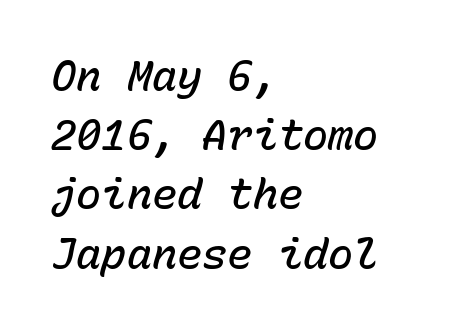
Q: Is the text bold? A: Semi-bold.
Q: Is the text italic (slanted)? A: Yes, it leans right by about 15 degrees.
Q: Is the text underlined? A: No.
Q: How is the paragraph aligned? A: Left-aligned.
Q: Is the spacing between letters normal or unusually wide? A: Normal.
Q: Is the spacing between lines tight, normal or loose? A: Normal.
Q: Width (condensed, normal, or wide)? A: Normal.
Q: Stroke contrast? A: Low.
Q: x-height? A: Medium.
Q: Monospaced? A: Yes.
